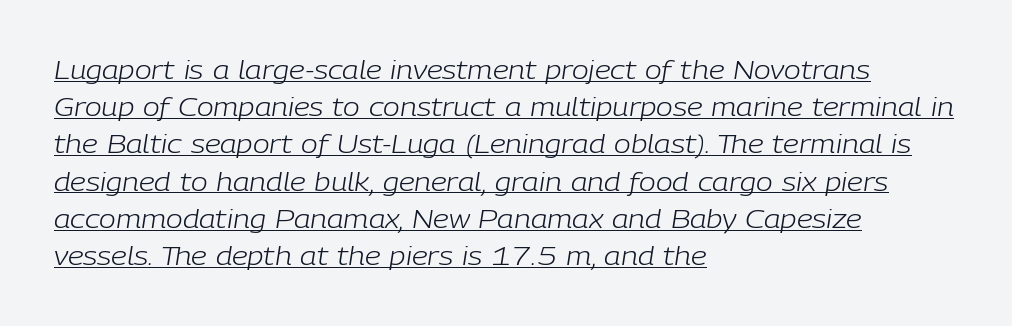
Q: Is the text bold? A: No.
Q: Is the text italic (slanted)? A: Yes, it leans right by about 9 degrees.
Q: Is the text underlined? A: Yes.
Q: How is the paragraph aligned? A: Left-aligned.
Q: Is the spacing between letters normal or unusually wide? A: Normal.
Q: Is the spacing between lines tight, normal or loose? A: Normal.
